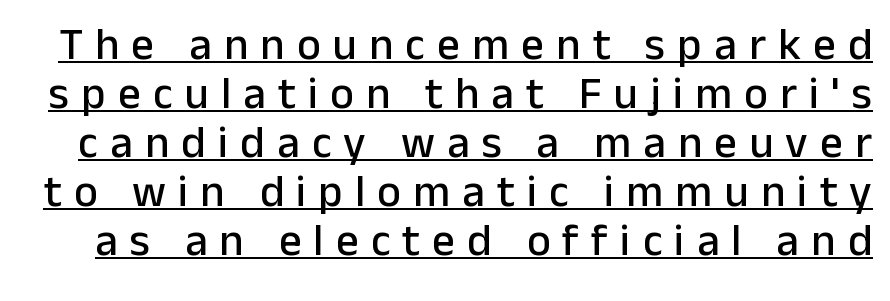
The image shows 45 px sans-serif type, upright; set tight line spacing (1.09x), unusually wide letter spacing (+0.27 em), underlined; low stroke contrast and a medium x-height.
